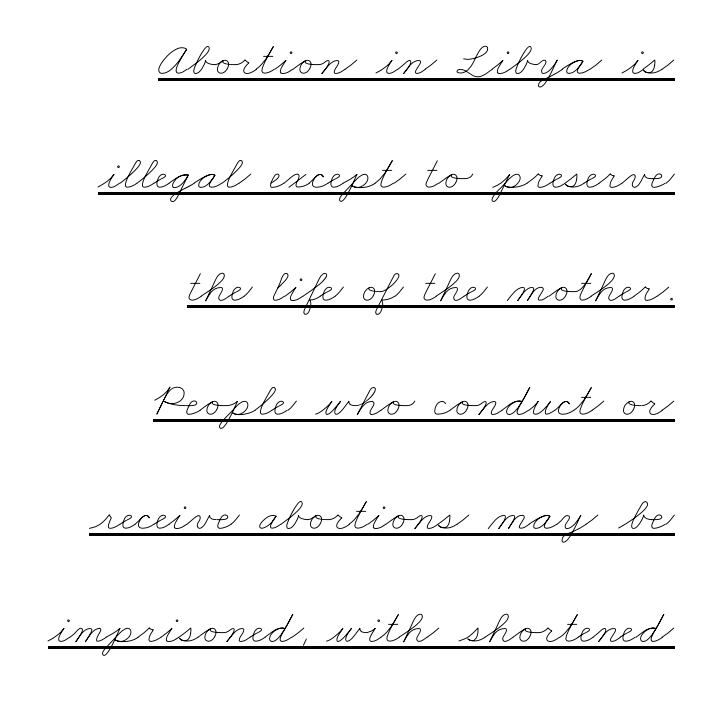
{"bold": "no", "weight": "thin", "width": "wide", "stroke_contrast": "low", "x_height": "small", "monospaced": "no", "underline": "yes", "align": "right", "line_spacing": "loose", "line_spacing_ratio": 2.32, "letter_spacing": "normal", "letter_spacing_em": 0.0, "glyph_px": 49}
